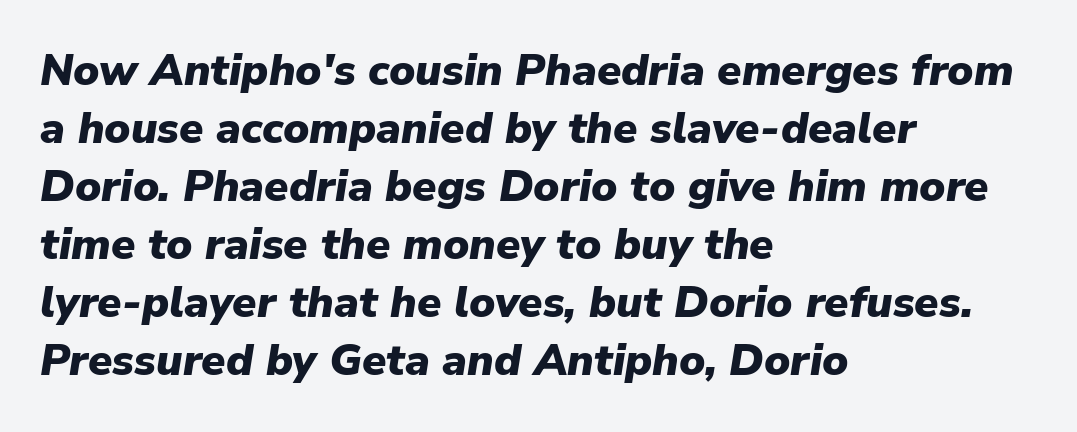
The image shows 44 px heavy type, italic (leaning right); set left-aligned, normal line spacing (1.32x), normal letter spacing, not underlined; low stroke contrast and a medium x-height.
